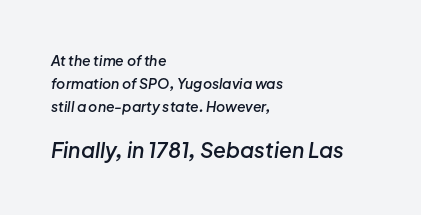
Q: Is the text bold? A: Semi-bold.
Q: Is the text italic (slanted)? A: Yes, it leans right by about 8 degrees.
Q: Is the text underlined? A: No.
Q: How is the paragraph aligned? A: Left-aligned.
Q: Is the spacing between letters normal or unusually wide? A: Normal.
Q: Is the spacing between lines tight, normal or loose? A: Normal.
Q: Which block of text is set in a larger size, the first (top) or the second (bottom)? A: The second (bottom) one.
